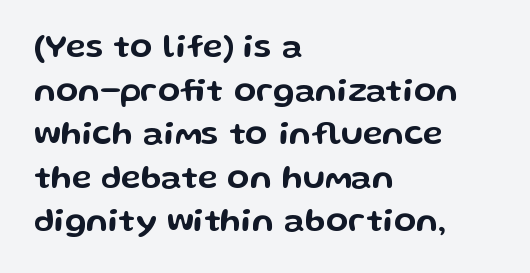
{"serif": "no", "italic": "no", "width": "wide", "stroke_contrast": "low", "x_height": "medium", "monospaced": "no", "underline": "no", "align": "left", "line_spacing": "normal", "line_spacing_ratio": 1.32, "letter_spacing": "normal", "letter_spacing_em": 0.0, "glyph_px": 33}
